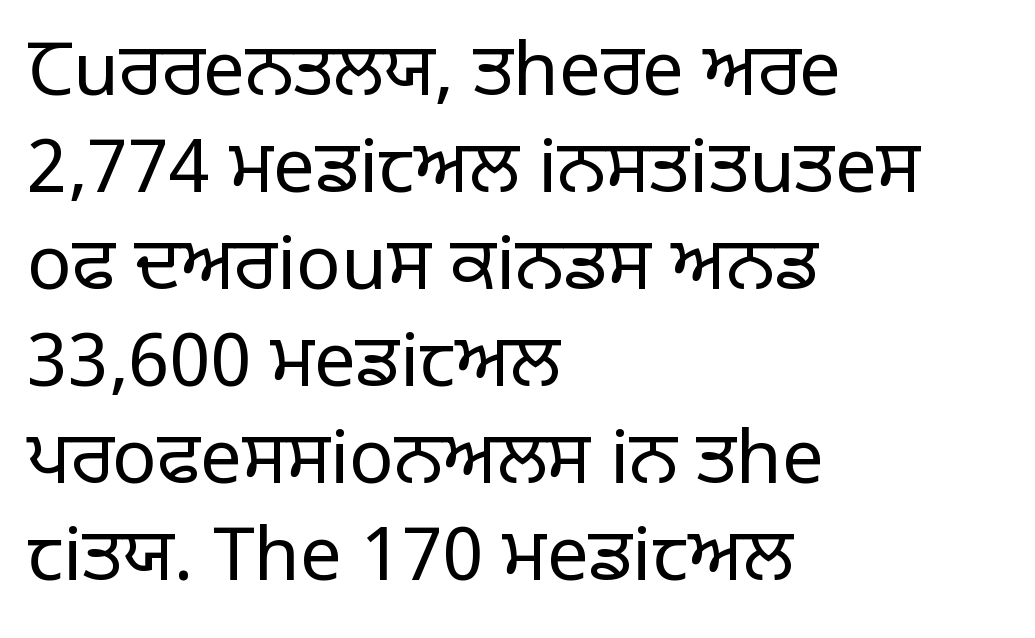
{"serif": "no", "italic": "no", "bold": "no", "weight": "regular", "width": "normal", "stroke_contrast": "low", "x_height": "large", "monospaced": "no", "underline": "no", "align": "left", "line_spacing": "normal", "line_spacing_ratio": 1.31, "letter_spacing": "normal", "letter_spacing_em": 0.0, "glyph_px": 74}
